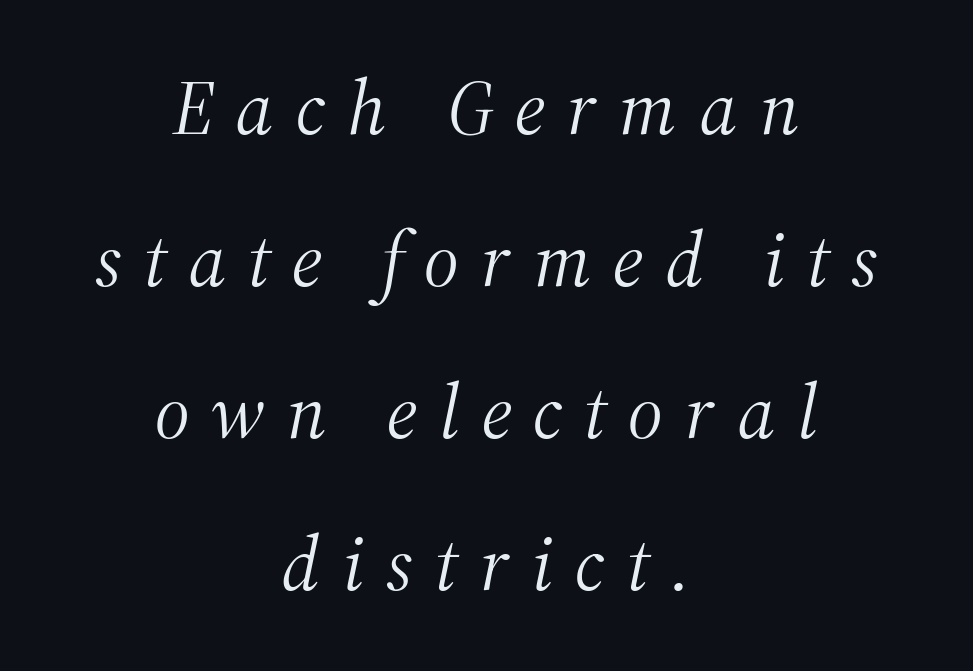
Q: Is the text bold? A: No.
Q: Is the text italic (slanted)? A: Yes, it leans right by about 12 degrees.
Q: Is the typeface a serif or a sans-serif typeface? A: Serif.
Q: Is the text underlined? A: No.
Q: How is the paragraph aligned? A: Centered.
Q: Is the spacing between letters normal or unusually wide? A: Unusually wide.
Q: Is the spacing between lines tight, normal or loose? A: Loose.
Q: Width (condensed, normal, or wide)? A: Normal.
Q: Stroke contrast? A: Medium.
Q: x-height? A: Medium.
Q: Monospaced? A: No.
